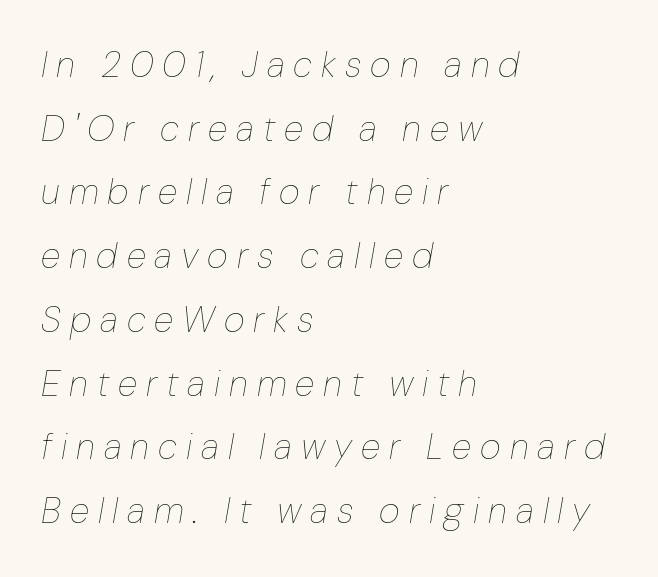
The image shows 36 px thin type, italic (leaning right); set left-aligned, line spacing 1.77x, unusually wide letter spacing (+0.25 em), not underlined; low stroke contrast and a medium x-height.
